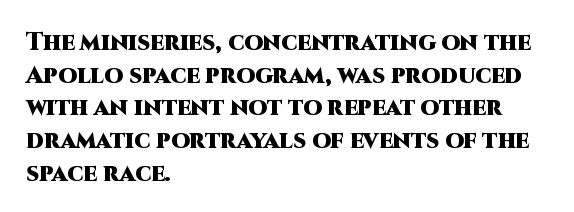
{"italic": "no", "bold": "yes", "underline": "no", "align": "left", "line_spacing": "normal", "line_spacing_ratio": 1.36, "letter_spacing": "normal", "letter_spacing_em": 0.0, "glyph_px": 24}
